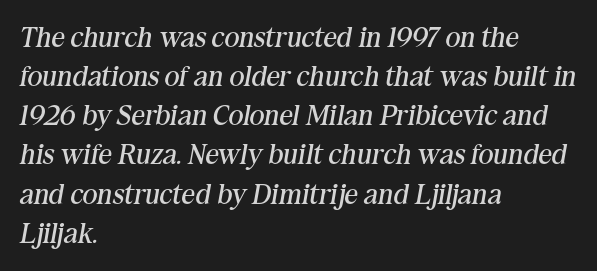
The image shows 29 px regular-weight serif type, italic (leaning right); set left-aligned, normal line spacing (1.35x), normal letter spacing, not underlined; medium stroke contrast and a medium x-height.
